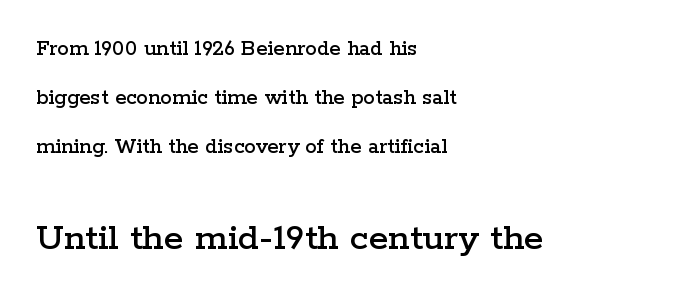
Note: smaller setting up top, larger setting below. Is the block centered? No — it sits flush against the left margin. Old-style or modern, the face here clearly has serifs. Underlining? Definitely not there. The line-height multiplier appears high, well above default. Style check: upright.
